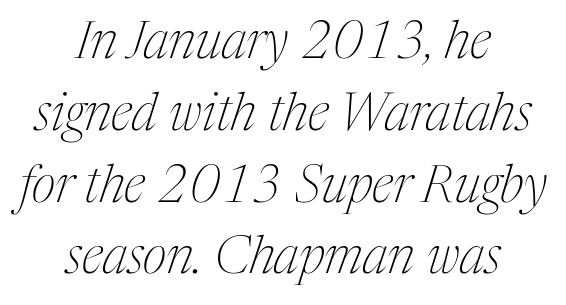
The image shows 52 px thin, condensed serif type, italic (leaning right); set centered, normal line spacing (1.38x), normal letter spacing, not underlined; medium stroke contrast and a medium x-height.
